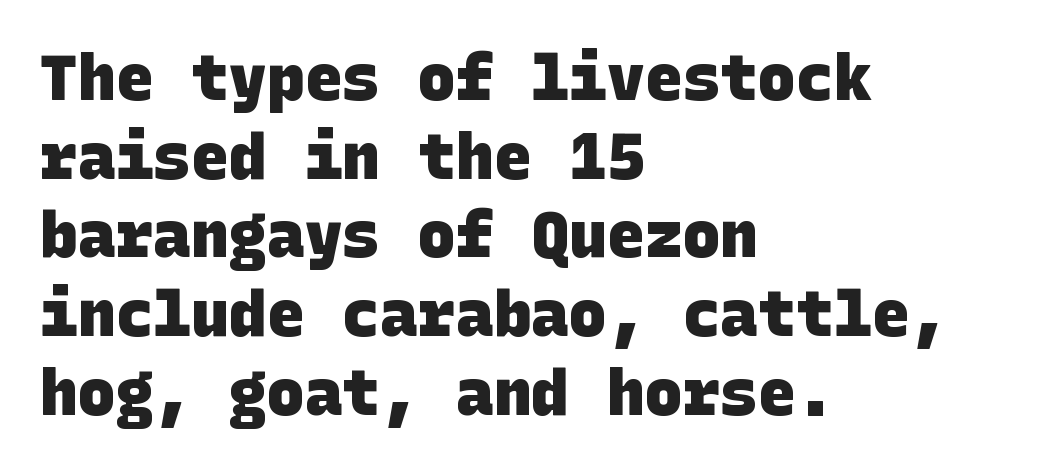
If you drew a ruler down the left edge, every line would touch it. The characters display no serif detailing; their extremities are plain. Spacing between characters is what you'd get straight out of the box. Only glyphs here, with clear space below each row. A normal amount of white space separates one row of letters from the next. The strokes are fattened all the way to bold.
